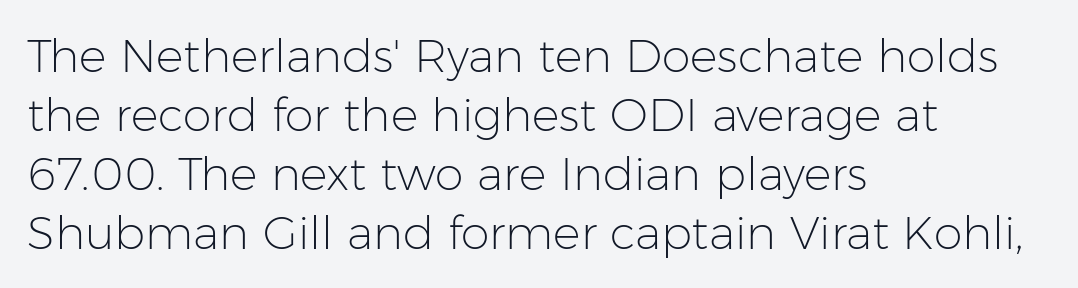
The image shows 46 px light sans-serif type, upright; set left-aligned, normal line spacing (1.28x), normal letter spacing, not underlined; low stroke contrast and a medium x-height.
